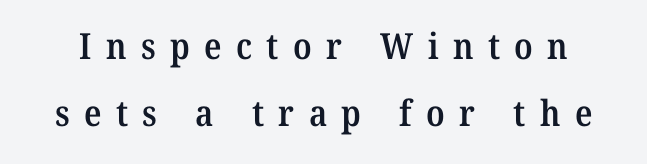
{"serif": "yes", "bold": "semi", "weight": "semibold", "width": "normal", "stroke_contrast": "medium", "x_height": "medium", "monospaced": "no", "underline": "no", "line_spacing_ratio": 1.86, "letter_spacing": "wide", "letter_spacing_em": 0.4, "glyph_px": 36}
